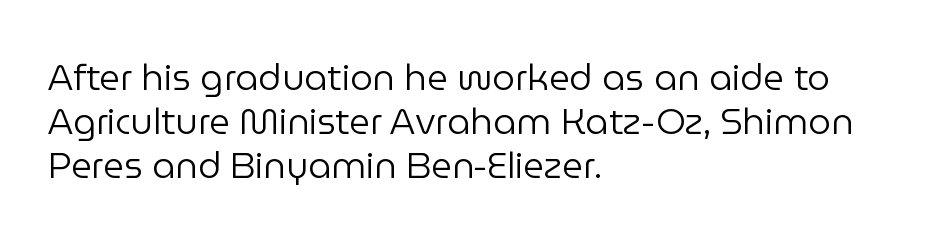
Any mark beneath the type? The region is blank. Characters remain perfectly vertical along every line. Each letter keeps its own natural width here, so spacing adapts to shape. The letterforms sit at book weight or below. Notice how the passage keeps a crisp vertical edge on the left only. The face used here is rendered with its standard letterfit.
